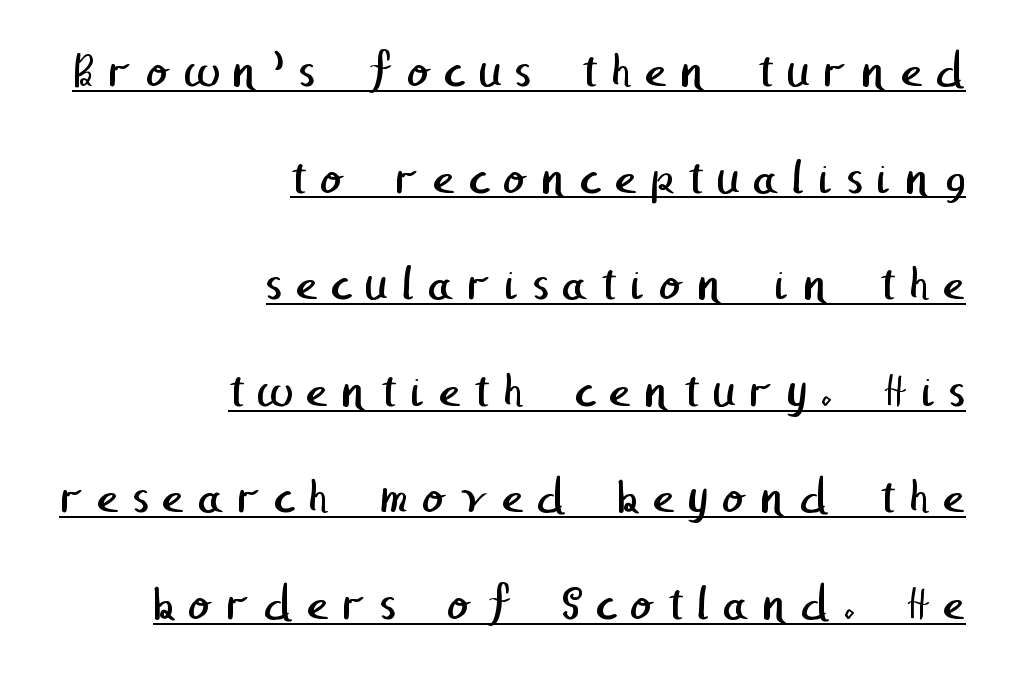
Q: Is the text bold? A: No.
Q: Is the typeface a serif or a sans-serif typeface? A: Sans-serif.
Q: Is the text underlined? A: Yes.
Q: How is the paragraph aligned? A: Right-aligned.
Q: Is the spacing between letters normal or unusually wide? A: Unusually wide.
Q: Is the spacing between lines tight, normal or loose? A: Loose.
Q: Width (condensed, normal, or wide)? A: Normal.
Q: Stroke contrast? A: Low.
Q: x-height? A: Medium.
